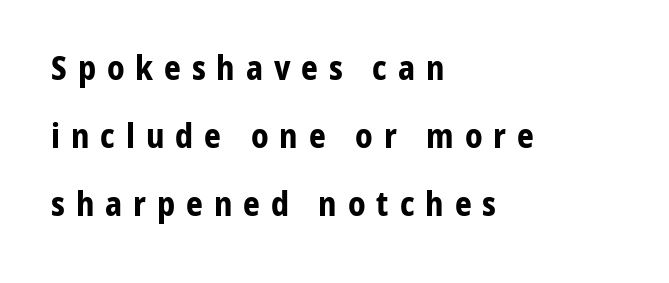
Q: Is the text bold? A: Yes.
Q: Is the text italic (slanted)? A: No, it is upright.
Q: Is the typeface a serif or a sans-serif typeface? A: Sans-serif.
Q: Is the text underlined? A: No.
Q: How is the paragraph aligned? A: Left-aligned.
Q: Is the spacing between letters normal or unusually wide? A: Unusually wide.
Q: Is the spacing between lines tight, normal or loose? A: Loose.
Q: Width (condensed, normal, or wide)? A: Normal.
Q: Stroke contrast? A: Low.
Q: x-height? A: Medium.
Q: Monospaced? A: No.
